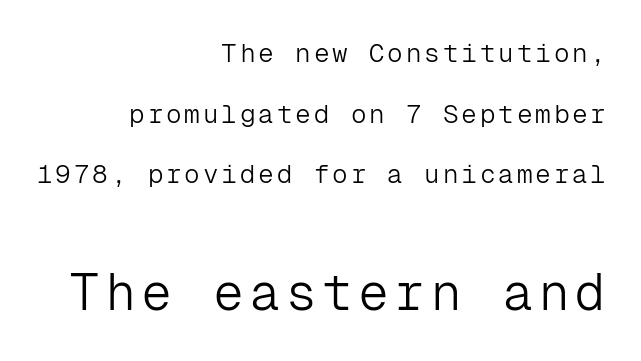
The image shows 51 px light sans-serif type, upright, monospaced; set right-aligned, loose line spacing (2.33x), not underlined; the second (bottom) block is 1.96x larger; low stroke contrast and a medium x-height.
